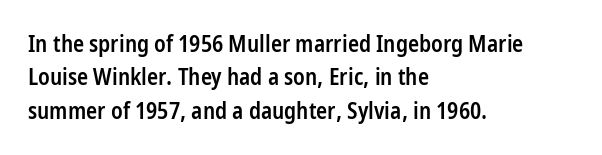
{"italic": "no", "bold": "semi", "underline": "no", "align": "left", "line_spacing": "normal", "line_spacing_ratio": 1.45, "letter_spacing": "normal", "letter_spacing_em": 0.0, "glyph_px": 23}
